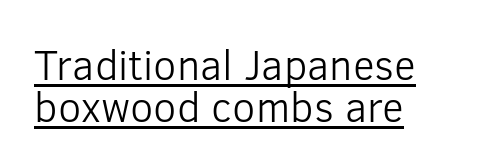
The image shows 42 px light sans-serif type, upright; set left-aligned, tight line spacing (0.99x), normal letter spacing, underlined; low stroke contrast and a medium x-height.
